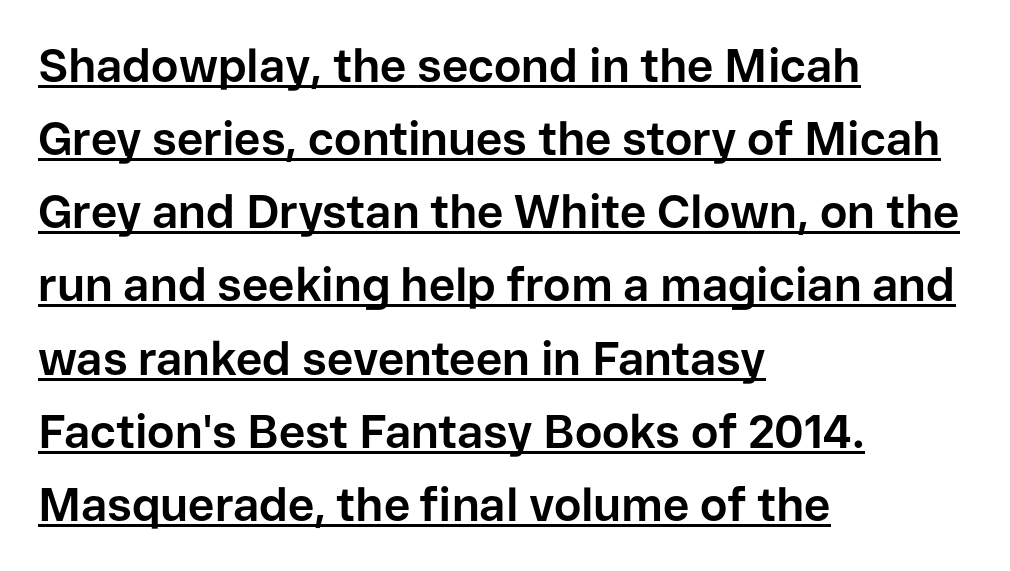
Q: Is the text bold? A: Yes.
Q: Is the text italic (slanted)? A: No, it is upright.
Q: Is the typeface a serif or a sans-serif typeface? A: Sans-serif.
Q: Is the text underlined? A: Yes.
Q: How is the paragraph aligned? A: Left-aligned.
Q: Is the spacing between letters normal or unusually wide? A: Normal.
Q: Is the spacing between lines tight, normal or loose? A: Normal.
Q: Width (condensed, normal, or wide)? A: Normal.
Q: Stroke contrast? A: Low.
Q: x-height? A: Medium.
Q: Monospaced? A: No.
